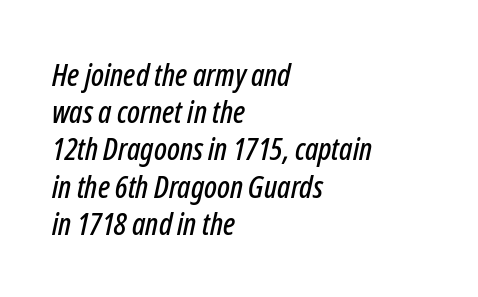
The image shows 31 px condensed type, italic (leaning right); set left-aligned, line spacing 1.2x, normal letter spacing, not underlined; low stroke contrast and a medium x-height.
